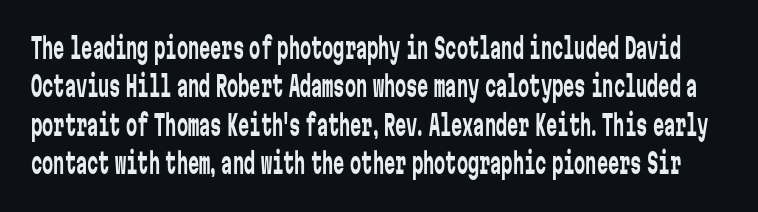
{"serif": "no", "italic": "no", "bold": "no", "weight": "regular", "width": "condensed", "stroke_contrast": "low", "x_height": "medium", "monospaced": "yes", "underline": "no", "line_spacing": "normal", "line_spacing_ratio": 1.37, "letter_spacing": "normal", "letter_spacing_em": 0.0, "glyph_px": 28}
